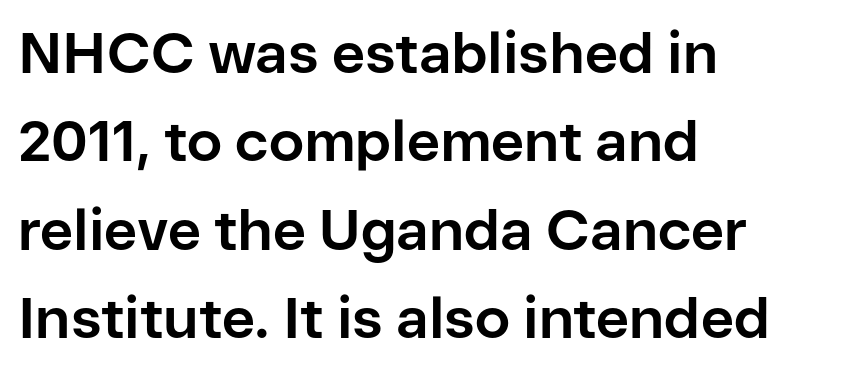
Q: Is the text bold? A: Yes.
Q: Is the text italic (slanted)? A: No, it is upright.
Q: Is the typeface a serif or a sans-serif typeface? A: Sans-serif.
Q: Is the text underlined? A: No.
Q: How is the paragraph aligned? A: Left-aligned.
Q: Is the spacing between letters normal or unusually wide? A: Normal.
Q: Is the spacing between lines tight, normal or loose? A: Normal.
Q: Width (condensed, normal, or wide)? A: Normal.
Q: Stroke contrast? A: Low.
Q: x-height? A: Medium.
Q: Monospaced? A: No.
